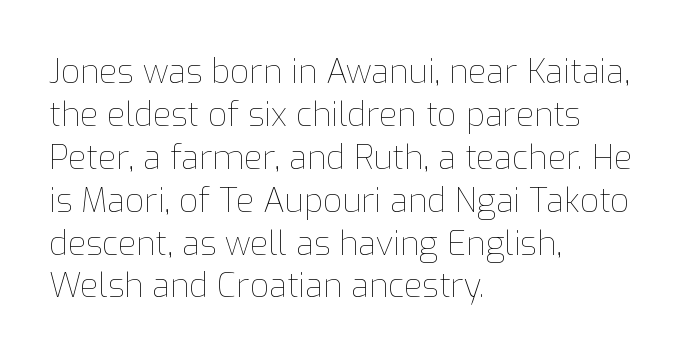
Stems and bowls with no extra thickness — not bold. The rows are spaced the way most documents space them. The face used here is proportionally spaced, like ordinary book or web type. The paragraph has a hard left edge and a soft right edge.
